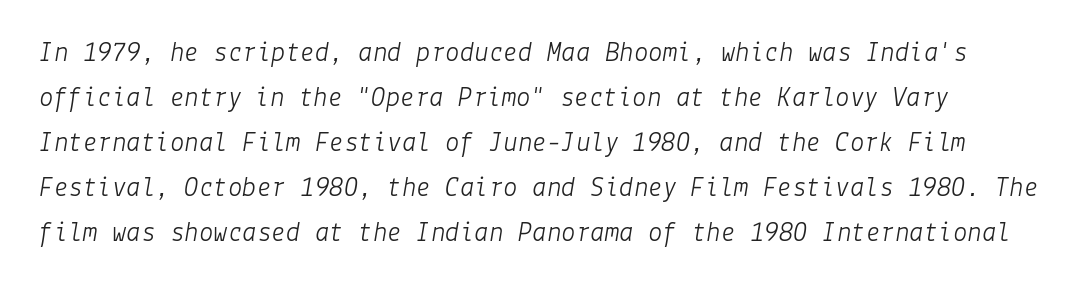
The image shows 29 px light type, italic (leaning right); set normal line spacing (1.55x), normal letter spacing, not underlined; low stroke contrast and a medium x-height.
